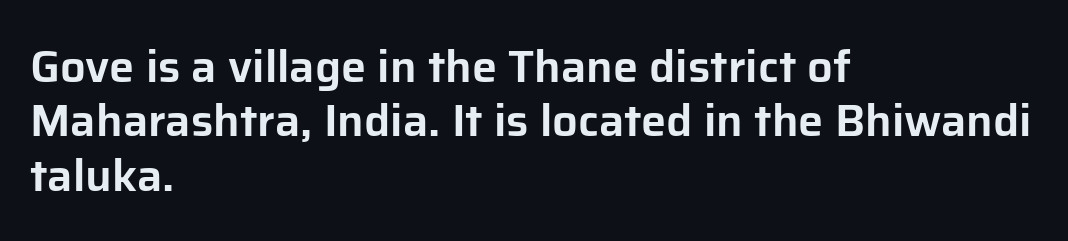
{"serif": "no", "italic": "no", "width": "normal", "stroke_contrast": "low", "x_height": "medium", "monospaced": "no", "underline": "no", "align": "left", "line_spacing_ratio": 1.21, "letter_spacing": "normal", "letter_spacing_em": 0.0, "glyph_px": 45}
